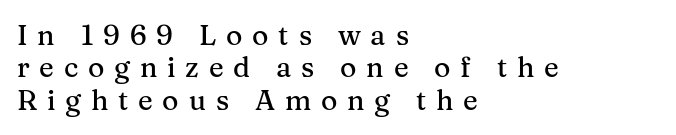
The image shows 28 px serif type, upright; set left-aligned, line spacing 1.16x, unusually wide letter spacing (+0.35 em), not underlined; medium stroke contrast and a medium x-height.
